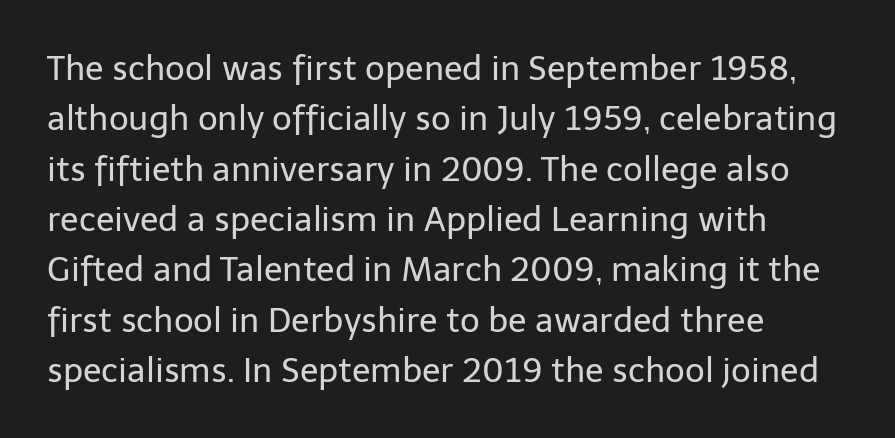
{"serif": "no", "italic": "no", "bold": "no", "weight": "regular", "width": "normal", "stroke_contrast": "low", "x_height": "medium", "monospaced": "no", "underline": "no", "align": "left", "line_spacing": "normal", "line_spacing_ratio": 1.48, "letter_spacing": "normal", "letter_spacing_em": 0.0, "glyph_px": 34}
